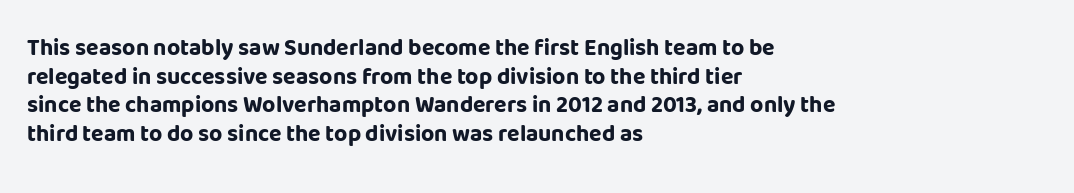
Q: Is the text bold? A: Yes.
Q: Is the text italic (slanted)? A: No, it is upright.
Q: Is the text underlined? A: No.
Q: How is the paragraph aligned? A: Left-aligned.
Q: Is the spacing between letters normal or unusually wide? A: Normal.
Q: Is the spacing between lines tight, normal or loose? A: Normal.
